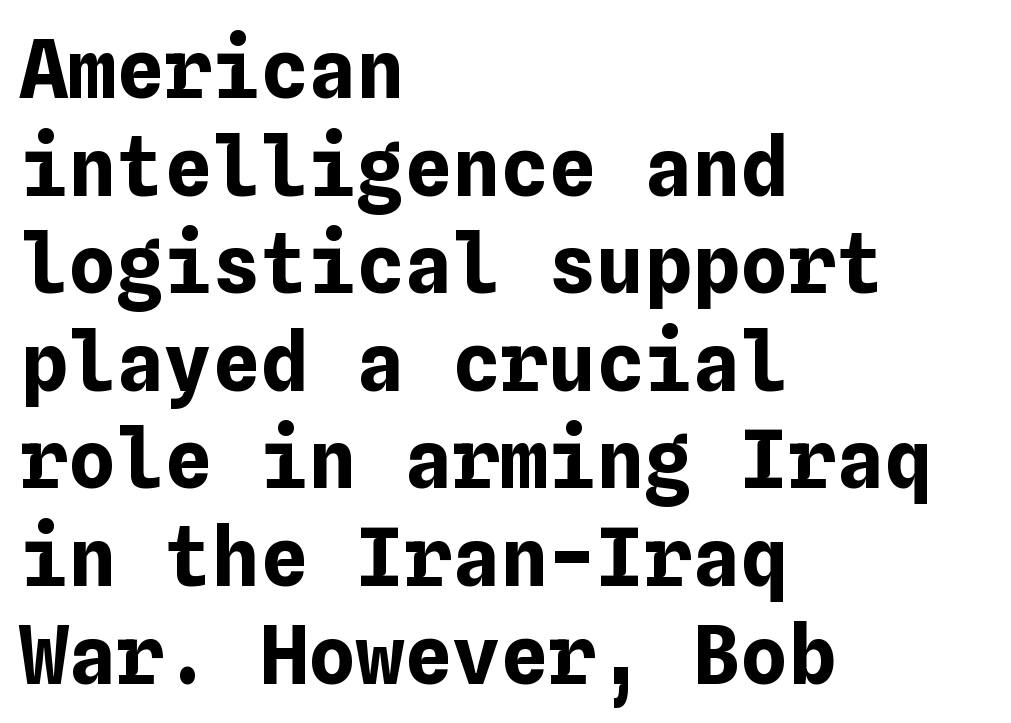
Unmarked baselines from the first word to the last. These words are printed bold, with thick strokes throughout. Style check: upright. Tracking here is standard; glyphs follow each other at the usual distance. Leftover space on each line is placed entirely after the last word.
